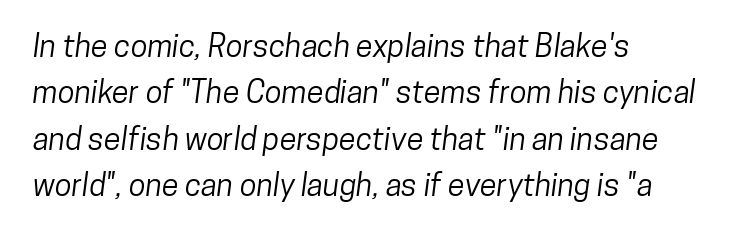
Q: Is the typeface a serif or a sans-serif typeface? A: Sans-serif.
Q: Is the text underlined? A: No.
Q: How is the paragraph aligned? A: Left-aligned.
Q: Is the spacing between letters normal or unusually wide? A: Normal.
Q: Is the spacing between lines tight, normal or loose? A: Normal.
Q: Width (condensed, normal, or wide)? A: Condensed.
Q: Stroke contrast? A: Low.
Q: x-height? A: Medium.
Q: Monospaced? A: No.
